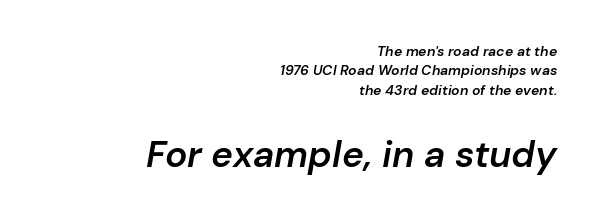
The passage shown leans; its letterforms are oblique. Only glyphs here, with clear space below each row. In this sample the second text group is rendered at the bigger scale. Tracking value appears to be zero — textbook default spacing.
